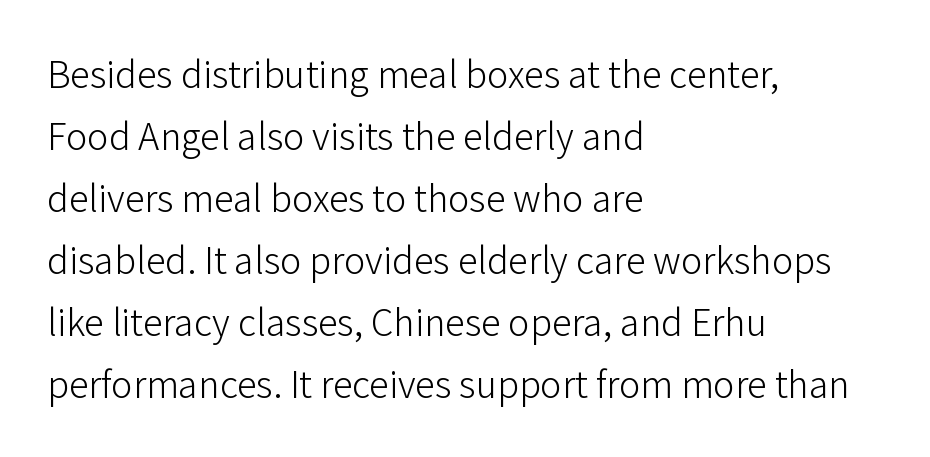
The image shows 40 px light sans-serif type, upright; set left-aligned, normal line spacing (1.55x), normal letter spacing, not underlined; low stroke contrast and a medium x-height.
